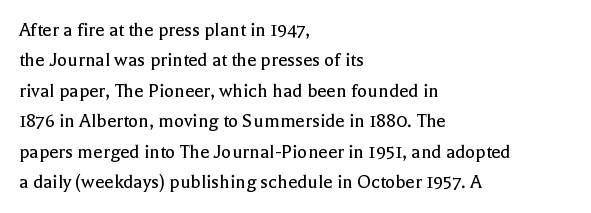
Letter spacing: default. Ink coverage per letter is moderate at most. The rag falls on the right side of this text block. Descenders are the only things crossing below the line. This block has exactly the height ordinary leading produces. This is the regular roman posture of the typeface.
